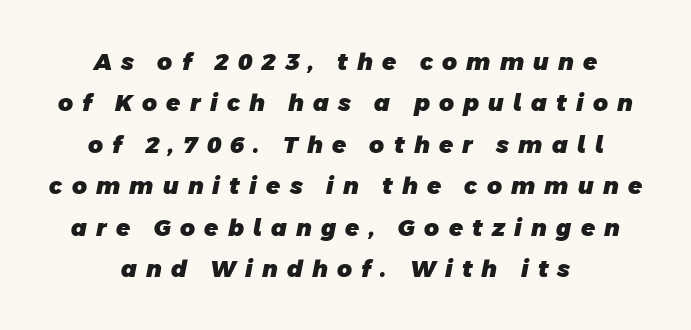
Q: Is the text bold? A: Yes.
Q: Is the text underlined? A: No.
Q: How is the paragraph aligned? A: Centered.
Q: Is the spacing between letters normal or unusually wide? A: Unusually wide.
